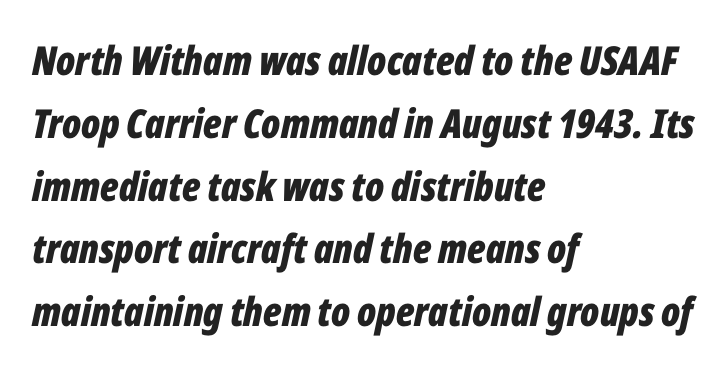
Q: Is the text bold? A: Yes.
Q: Is the text italic (slanted)? A: Yes, it leans right by about 12 degrees.
Q: Is the text underlined? A: No.
Q: How is the paragraph aligned? A: Left-aligned.
Q: Is the spacing between letters normal or unusually wide? A: Normal.
Q: Is the spacing between lines tight, normal or loose? A: Normal.
Q: Width (condensed, normal, or wide)? A: Condensed.
Q: Stroke contrast? A: Low.
Q: x-height? A: Medium.
Q: Monospaced? A: No.
